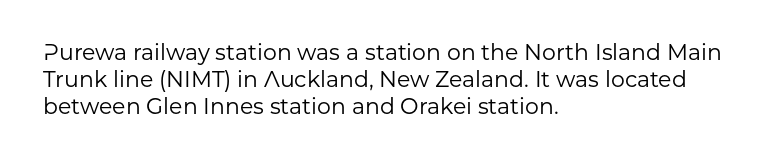
{"italic": "no", "bold": "no", "underline": "no", "align": "left", "line_spacing_ratio": 1.22, "letter_spacing": "normal", "letter_spacing_em": 0.0, "glyph_px": 22}
